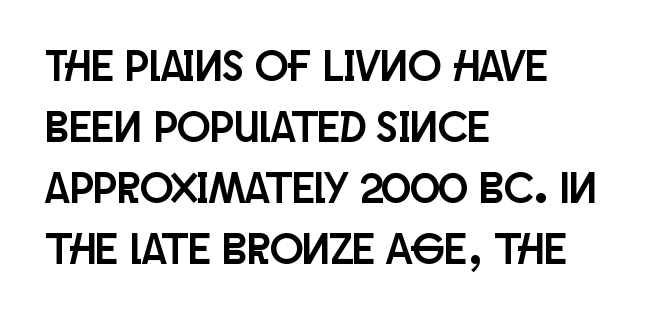
The image shows 44 px condensed sans-serif type, upright; set left-aligned, normal line spacing (1.39x), normal letter spacing, not underlined; low stroke contrast and a large x-height.
